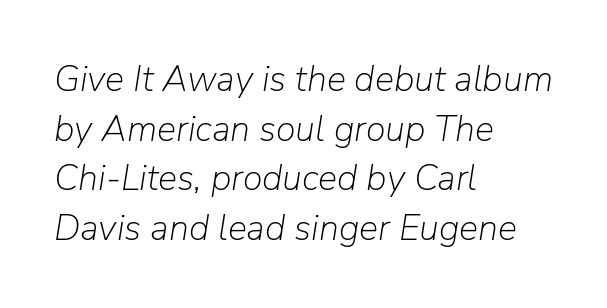
{"italic": "yes", "lean": "right", "slant_degrees": 9, "bold": "no", "weight": "light", "width": "normal", "stroke_contrast": "low", "x_height": "medium", "monospaced": "no", "underline": "no", "align": "left", "line_spacing": "normal", "line_spacing_ratio": 1.38, "letter_spacing": "normal", "letter_spacing_em": 0.0, "glyph_px": 36}
